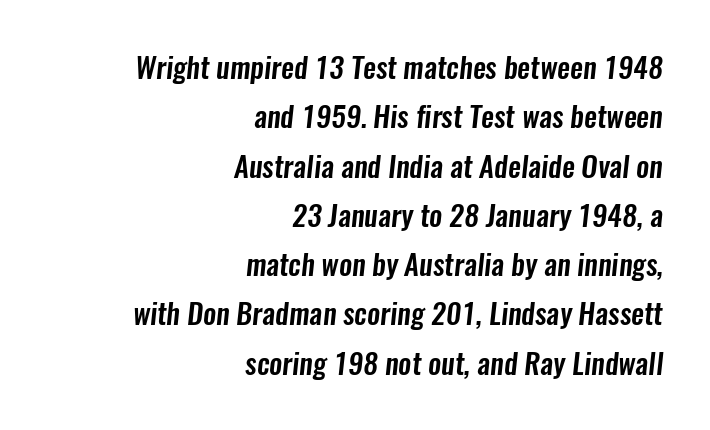
Q: Is the typeface a serif or a sans-serif typeface? A: Sans-serif.
Q: Is the text underlined? A: No.
Q: How is the paragraph aligned? A: Right-aligned.
Q: Is the spacing between letters normal or unusually wide? A: Normal.
Q: Is the spacing between lines tight, normal or loose? A: Normal.
Q: Width (condensed, normal, or wide)? A: Condensed.
Q: Stroke contrast? A: Low.
Q: x-height? A: Medium.
Q: Monospaced? A: No.
